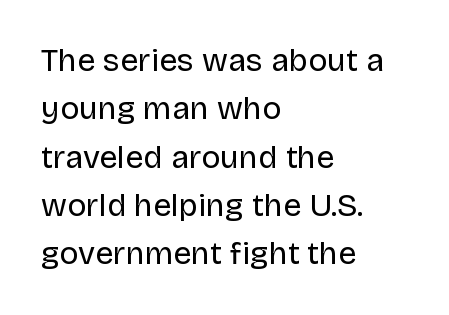
Q: Is the text bold? A: No.
Q: Is the text italic (slanted)? A: No, it is upright.
Q: Is the typeface a serif or a sans-serif typeface? A: Sans-serif.
Q: Is the text underlined? A: No.
Q: How is the paragraph aligned? A: Left-aligned.
Q: Is the spacing between letters normal or unusually wide? A: Normal.
Q: Is the spacing between lines tight, normal or loose? A: Normal.
Q: Width (condensed, normal, or wide)? A: Normal.
Q: Stroke contrast? A: Low.
Q: x-height? A: Large.
Q: Monospaced? A: No.
